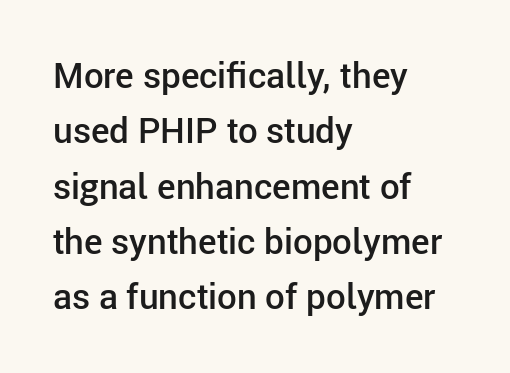
These lines are rendered in a variable-pitch font. This rendering uses left alignment, leaving the right contour irregular. Note: no serifs on the glyphs. How would I describe the line gaps? Plain and ordinary. Posture: upright roman.
